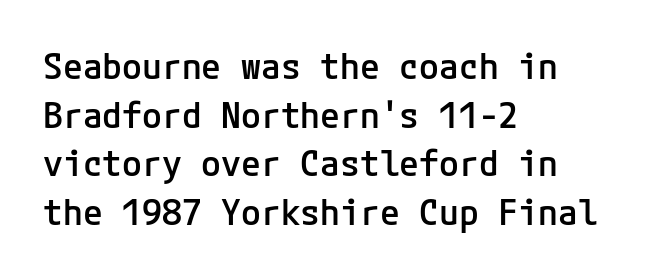
Q: Is the text bold? A: Semi-bold.
Q: Is the text italic (slanted)? A: No, it is upright.
Q: Is the typeface a serif or a sans-serif typeface? A: Sans-serif.
Q: Is the text underlined? A: No.
Q: How is the paragraph aligned? A: Left-aligned.
Q: Is the spacing between letters normal or unusually wide? A: Normal.
Q: Is the spacing between lines tight, normal or loose? A: Normal.
Q: Width (condensed, normal, or wide)? A: Normal.
Q: Stroke contrast? A: Low.
Q: x-height? A: Medium.
